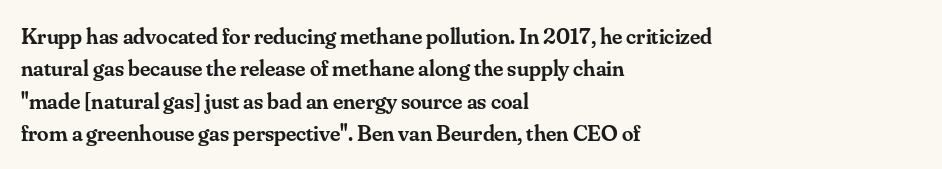
Q: Is the text bold? A: Semi-bold.
Q: Is the text italic (slanted)? A: No, it is upright.
Q: Is the text underlined? A: No.
Q: How is the paragraph aligned? A: Left-aligned.
Q: Is the spacing between letters normal or unusually wide? A: Normal.
Q: Is the spacing between lines tight, normal or loose? A: Normal.
